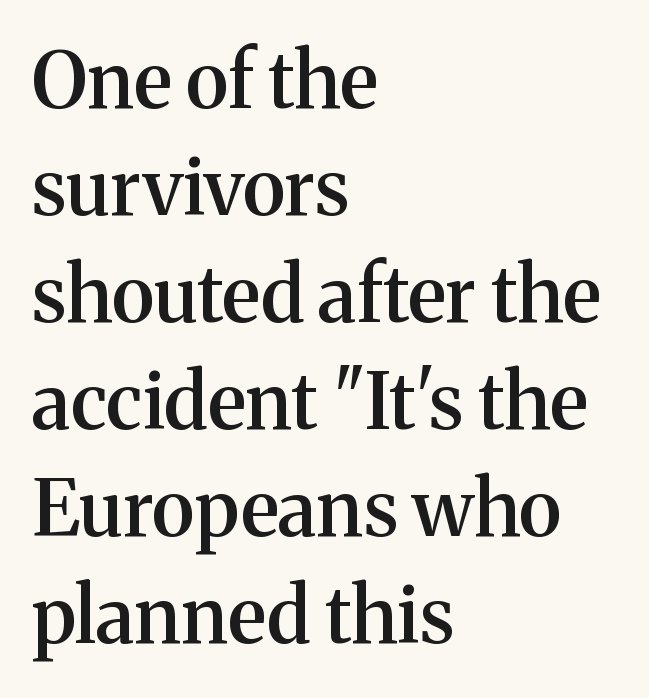
Q: Is the text bold? A: Semi-bold.
Q: Is the text italic (slanted)? A: No, it is upright.
Q: Is the typeface a serif or a sans-serif typeface? A: Serif.
Q: Is the text underlined? A: No.
Q: How is the paragraph aligned? A: Left-aligned.
Q: Is the spacing between letters normal or unusually wide? A: Normal.
Q: Is the spacing between lines tight, normal or loose? A: Normal.
Q: Width (condensed, normal, or wide)? A: Normal.
Q: Stroke contrast? A: Medium.
Q: x-height? A: Medium.
Q: Monospaced? A: No.
